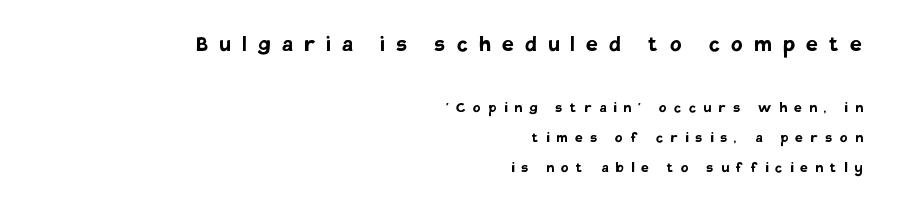
Strong, thick strokes mark this as bold type. If you drew a ruler down the right edge, every line would touch it. Caption: expanded tracking, letters set apart. Characters remain perfectly vertical along every line. Unmarked baselines from the first word to the last. Size contrast runs from large at the top to small at the bottom.
